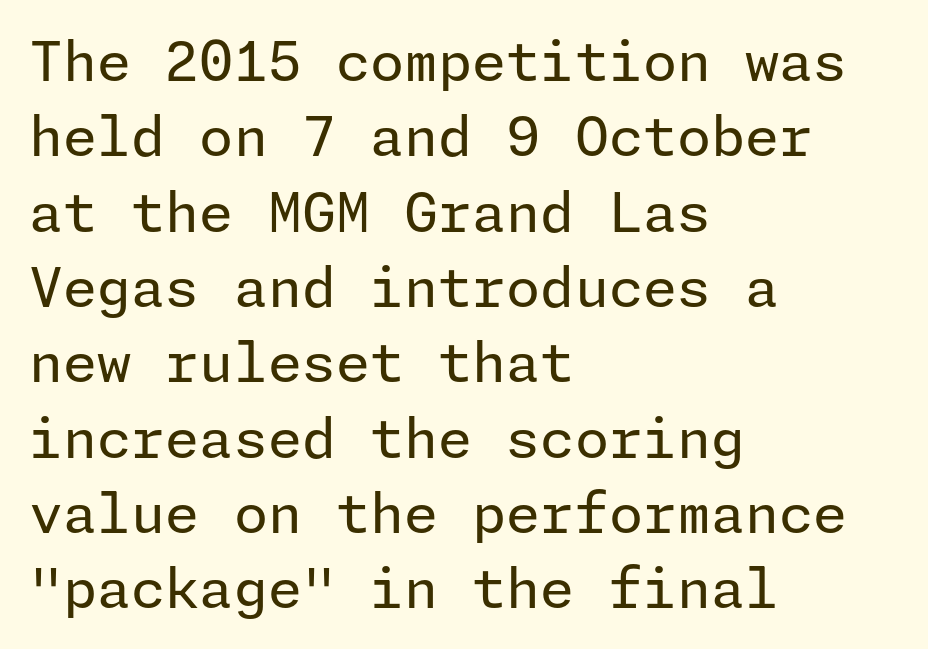
{"serif": "no", "italic": "no", "bold": "no", "weight": "regular", "width": "normal", "stroke_contrast": "low", "x_height": "medium", "underline": "no", "align": "left", "line_spacing": "normal", "line_spacing_ratio": 1.37, "letter_spacing": "normal", "letter_spacing_em": 0.0, "glyph_px": 55}
